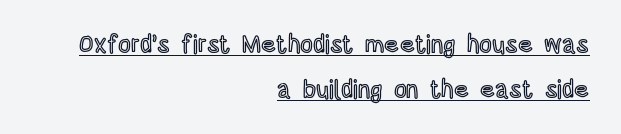
Q: Is the text italic (slanted)? A: No, it is upright.
Q: Is the text underlined? A: Yes.
Q: How is the paragraph aligned? A: Right-aligned.
Q: Is the spacing between letters normal or unusually wide? A: Normal.
